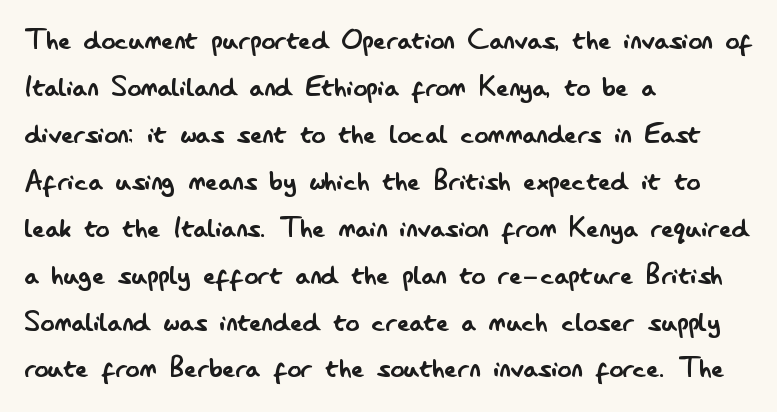
Posture: upright roman. The space between consecutive lines is moderate. A light-to-regular cut is what we see here. The typeface chosen for these lines omits serifs. Every row of glyphs begins at an identical x-position on the left. The foot of each line stays bare and open.
